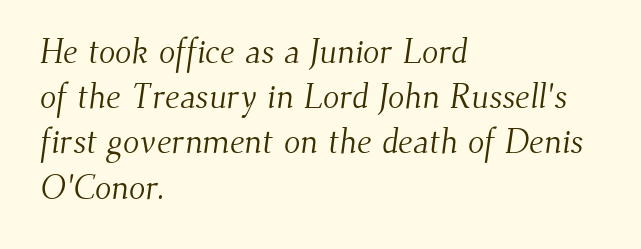
{"serif": "yes", "bold": "no", "weight": "light", "width": "normal", "stroke_contrast": "medium", "x_height": "small", "monospaced": "no", "underline": "no", "align": "left", "line_spacing": "normal", "line_spacing_ratio": 1.33, "letter_spacing": "normal", "letter_spacing_em": 0.0, "glyph_px": 34}
